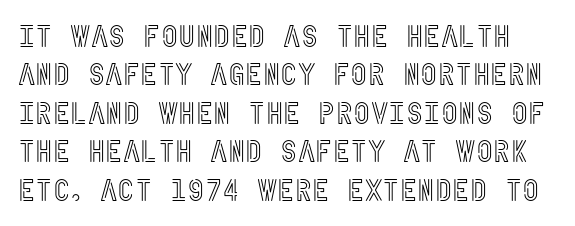
The image shows 30 px condensed type, upright; set normal line spacing (1.28x), normal letter spacing, not underlined; a large x-height.
